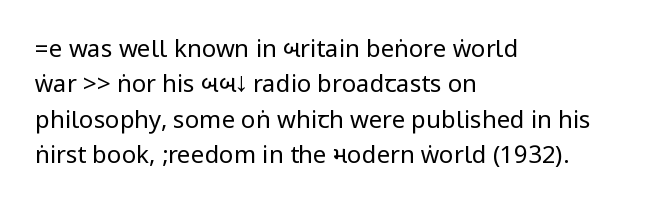
Q: Is the text bold? A: No.
Q: Is the text italic (slanted)? A: No, it is upright.
Q: Is the text underlined? A: No.
Q: How is the paragraph aligned? A: Left-aligned.
Q: Is the spacing between letters normal or unusually wide? A: Normal.
Q: Is the spacing between lines tight, normal or loose? A: Normal.
